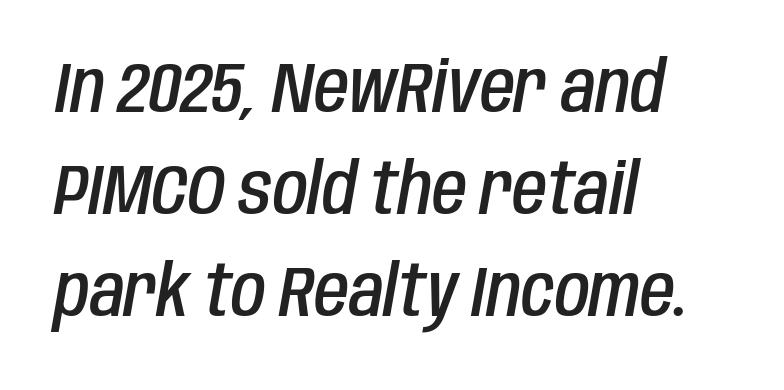
Evenly set lines give the paragraph a standard silhouette. Strokes here are thickened, but only to semibold level. The rendering uses natural spacing where letterforms have individual widths. Each word holds together tightly as a unit, with standard inter-letter gaps.
